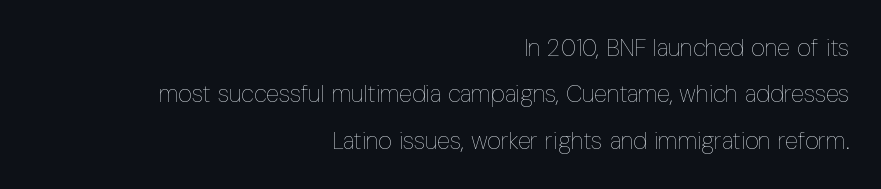
Alignment: flush right. Notice how the stems are strictly vertical — no italics here. The block of text is sparse from top to bottom, with ample space between rows. In terms of letterspacing, this is plain default setting.
